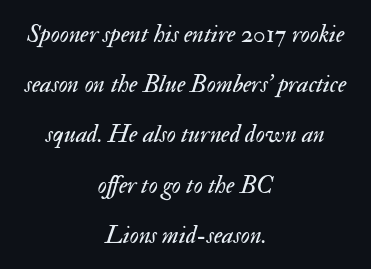
The strokes carry an ordinary text weight at most. Between one letter and the next there's only the usual sliver of space. The rendering uses a large line-height, opening up the rows. You can tell it's italic because the verticals aren't actually vertical. Glance below the letters and you will spot only blank space.
